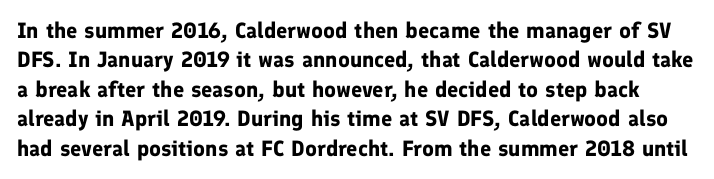
There is no visible air inserted between adjacent glyphs. Descender tails drop into unmarked territory. The block of text has a typical density, with ordinary space between rows. Thick stems and heavy bowls — unmistakably bold. The typography opts for an upright posture over an oblique one.
